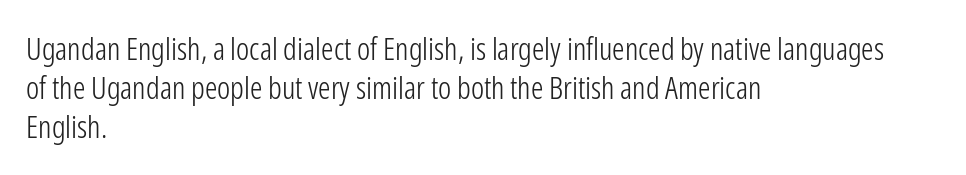
Q: Is the text bold? A: No.
Q: Is the text italic (slanted)? A: No, it is upright.
Q: Is the typeface a serif or a sans-serif typeface? A: Sans-serif.
Q: Is the text underlined? A: No.
Q: How is the paragraph aligned? A: Left-aligned.
Q: Is the spacing between letters normal or unusually wide? A: Normal.
Q: Is the spacing between lines tight, normal or loose? A: Normal.
Q: Width (condensed, normal, or wide)? A: Condensed.
Q: Stroke contrast? A: Low.
Q: x-height? A: Medium.
Q: Monospaced? A: No.
